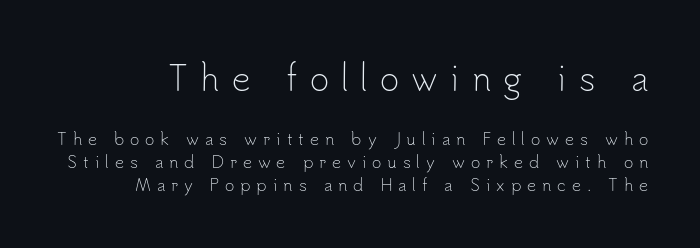
Do the characters align in a grid? No, the font is proportional. Quick note: not italic, upright. The line-height multiplier appears to be the usual default. Letter spacing: wide. Has an underline been added? It has not. Each stroke keeps to a modest, everyday thickness or less.
